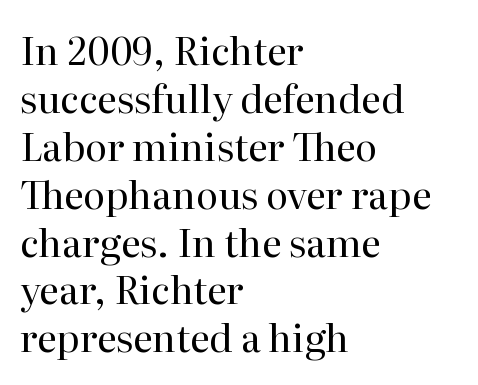
The image shows 38 px regular-weight serif type, upright; set left-aligned, normal line spacing (1.26x), normal letter spacing, not underlined; high stroke contrast and a medium x-height.
